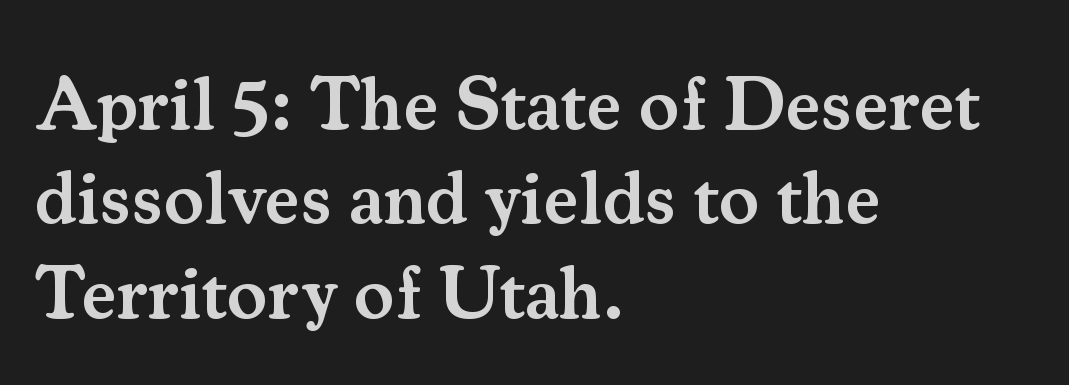
Q: Is the text bold? A: Semi-bold.
Q: Is the text italic (slanted)? A: No, it is upright.
Q: Is the typeface a serif or a sans-serif typeface? A: Serif.
Q: Is the text underlined? A: No.
Q: How is the paragraph aligned? A: Left-aligned.
Q: Is the spacing between letters normal or unusually wide? A: Normal.
Q: Is the spacing between lines tight, normal or loose? A: Normal.
Q: Width (condensed, normal, or wide)? A: Normal.
Q: Stroke contrast? A: Medium.
Q: x-height? A: Small.
Q: Monospaced? A: No.
